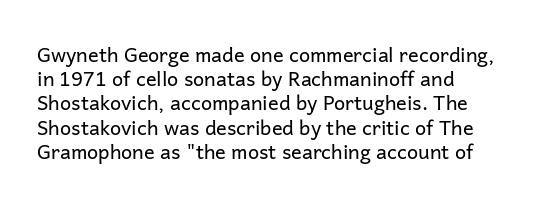
Q: Is the text bold? A: No.
Q: Is the text italic (slanted)? A: No, it is upright.
Q: Is the text underlined? A: No.
Q: How is the paragraph aligned? A: Left-aligned.
Q: Is the spacing between letters normal or unusually wide? A: Normal.
